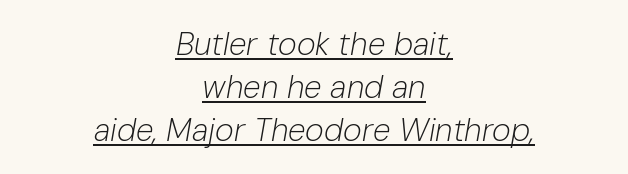
{"italic": "yes", "lean": "right", "slant_degrees": 10, "bold": "no", "weight": "light", "width": "normal", "stroke_contrast": "low", "x_height": "medium", "monospaced": "no", "underline": "yes", "align": "center", "line_spacing": "normal", "line_spacing_ratio": 1.34, "letter_spacing": "normal", "letter_spacing_em": 0.0, "glyph_px": 32}
